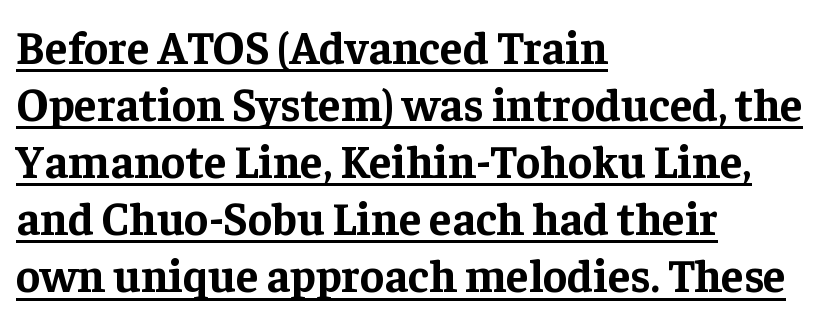
Decoration check: the copy is underlined. Characters follow at the spacing the type designer built in. Character widths vary here, with narrow letters taking less room than wide ones. Check where the strokes stop: tiny serifs finish them off.
